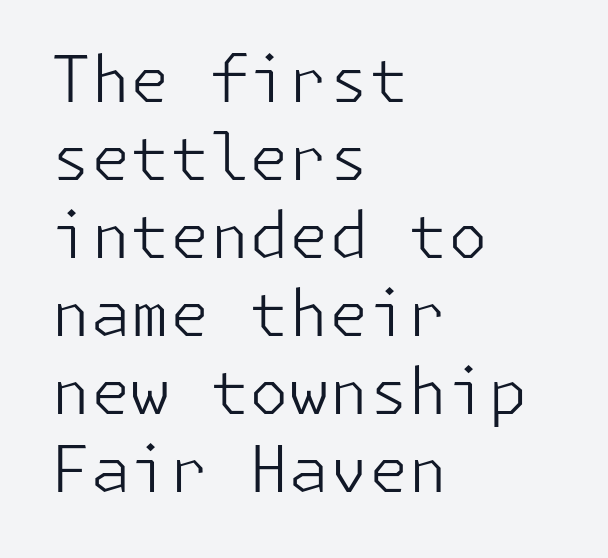
The image shows 64 px light sans-serif type, upright; set left-aligned, line spacing 1.22x, normal letter spacing, not underlined; low stroke contrast and a medium x-height.
